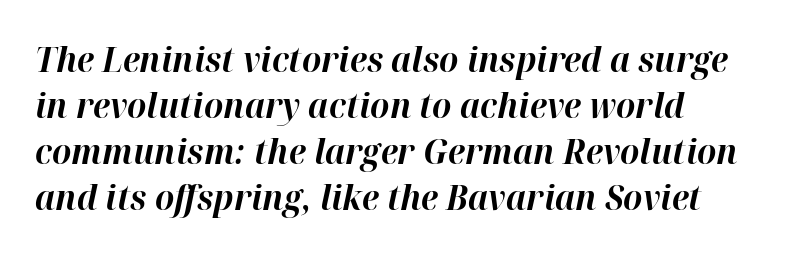
Compared with ordinary roman type, these characters are visibly tilted. Nothing unusual about the tracking: characters are spaced as the font intends. Honestly, there is no underline to notice here at all. Is the type bold? Yes — the strokes are clearly thick and heavy. Varying glyph widths throughout — classic text-font behaviour. Vertically, the passage feels balanced, rows spaced as you'd expect.
